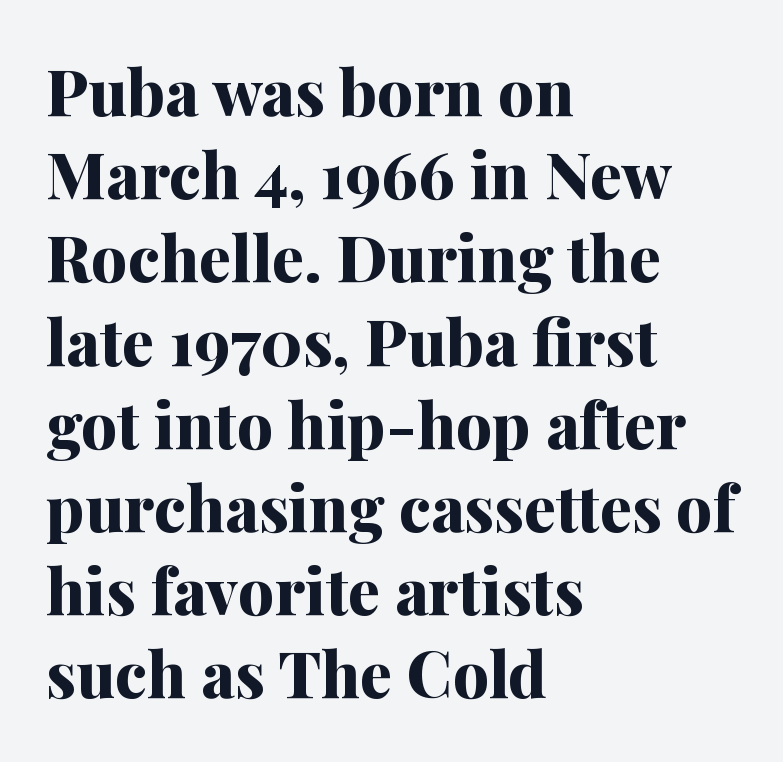
Q: Is the text bold? A: Yes.
Q: Is the text italic (slanted)? A: No, it is upright.
Q: Is the typeface a serif or a sans-serif typeface? A: Serif.
Q: Is the text underlined? A: No.
Q: How is the paragraph aligned? A: Left-aligned.
Q: Is the spacing between letters normal or unusually wide? A: Normal.
Q: Is the spacing between lines tight, normal or loose? A: Normal.
Q: Width (condensed, normal, or wide)? A: Normal.
Q: Stroke contrast? A: Medium.
Q: x-height? A: Medium.
Q: Monospaced? A: No.
